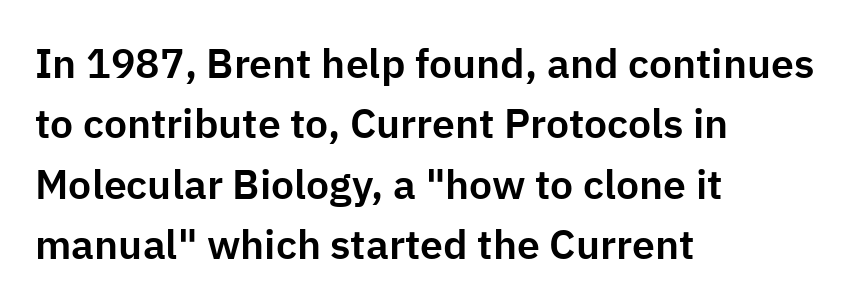
The image shows 41 px sans-serif type, upright; set left-aligned, normal line spacing (1.47x), normal letter spacing, not underlined; low stroke contrast and a medium x-height.
